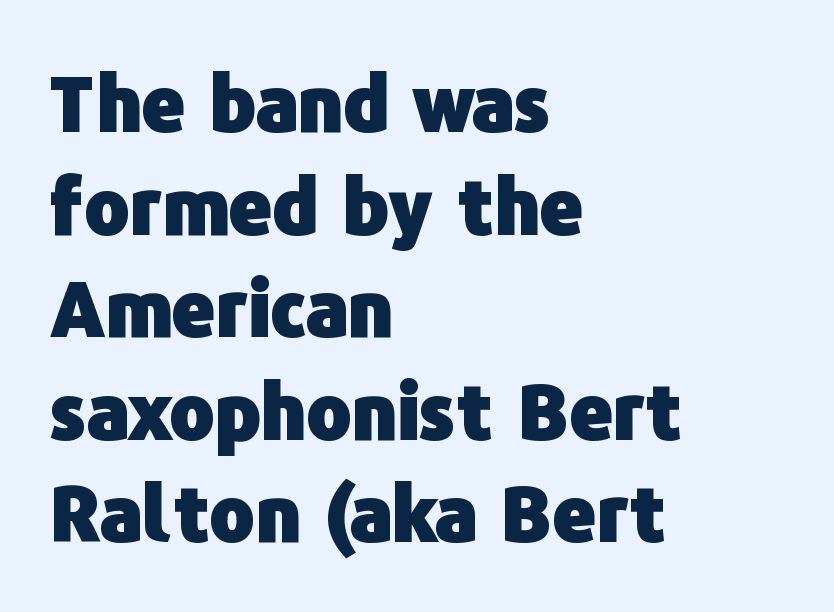
Q: Is the text bold? A: Yes.
Q: Is the text italic (slanted)? A: No, it is upright.
Q: Is the typeface a serif or a sans-serif typeface? A: Sans-serif.
Q: Is the text underlined? A: No.
Q: How is the paragraph aligned? A: Left-aligned.
Q: Is the spacing between letters normal or unusually wide? A: Normal.
Q: Is the spacing between lines tight, normal or loose? A: Normal.
Q: Width (condensed, normal, or wide)? A: Normal.
Q: Stroke contrast? A: Low.
Q: x-height? A: Medium.
Q: Monospaced? A: No.
